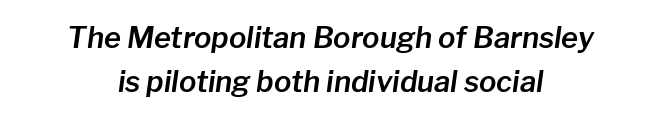
{"italic": "yes", "lean": "right", "slant_degrees": 8, "width": "normal", "stroke_contrast": "low", "x_height": "medium", "monospaced": "no", "underline": "no", "align": "center", "line_spacing": "normal", "line_spacing_ratio": 1.53, "letter_spacing": "normal", "letter_spacing_em": 0.0, "glyph_px": 29}
